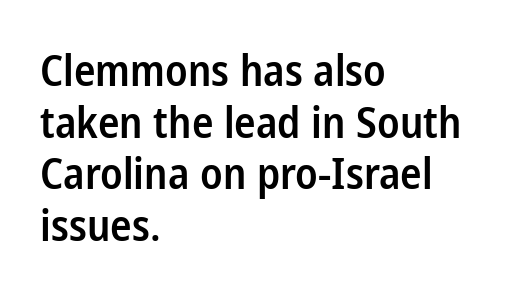
Casual observation: everything's shoved over to the left. Compared with typical body copy, the letter spacing here is the same. Quick note: underline off. Observe the absence of serifs on each vertical stroke in this sample. Emphasis by weight is partial: semibold. Designer's note — italics off, roman on.
